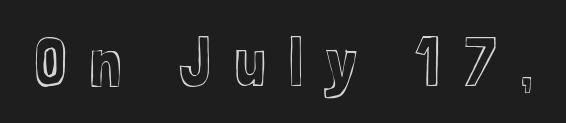
{"italic": "no", "width": "condensed", "x_height": "medium", "monospaced": "no", "underline": "no", "letter_spacing": "wide", "letter_spacing_em": 0.33, "glyph_px": 69}
